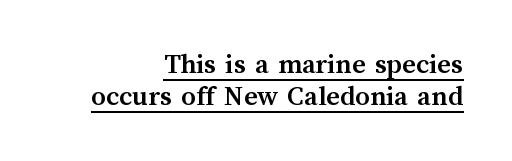
The image shows 29 px semibold type, upright; set right-aligned, tight line spacing (1.12x), normal letter spacing, underlined; medium stroke contrast and a medium x-height.
